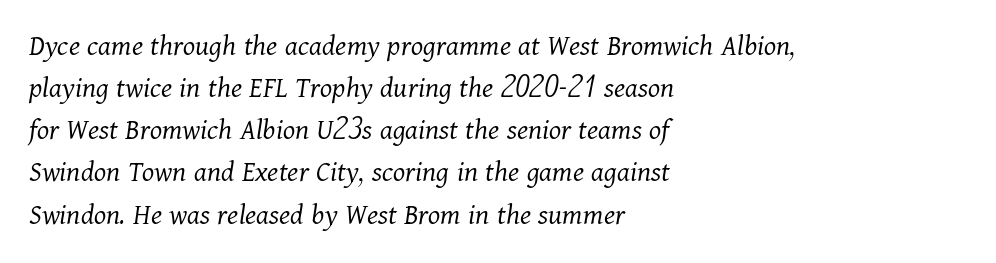
Spacing verdict: proportional, widths tailored to each character. Slant detected: the letters are inclined. The letters sit at their default tracking, neither squeezed nor spread. Teacher's note: observe the even left margin — that is flush-left alignment. This reads as an unemphasized weight, regular at the heaviest.
